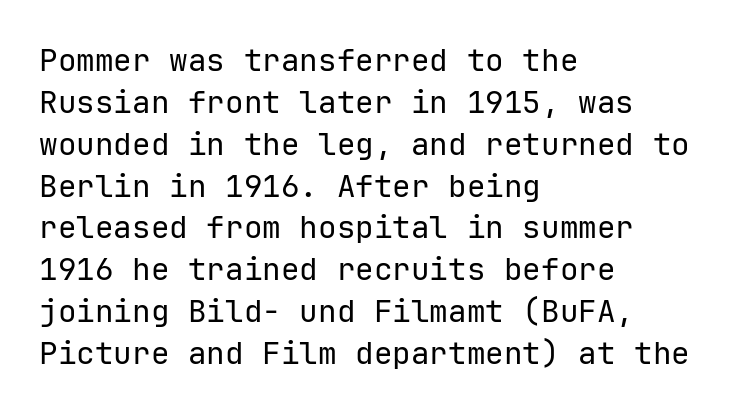
{"serif": "no", "italic": "no", "bold": "no", "weight": "regular", "width": "normal", "stroke_contrast": "low", "x_height": "medium", "monospaced": "yes", "underline": "no", "align": "left", "line_spacing": "normal", "line_spacing_ratio": 1.35, "letter_spacing": "normal", "letter_spacing_em": 0.0, "glyph_px": 31}
